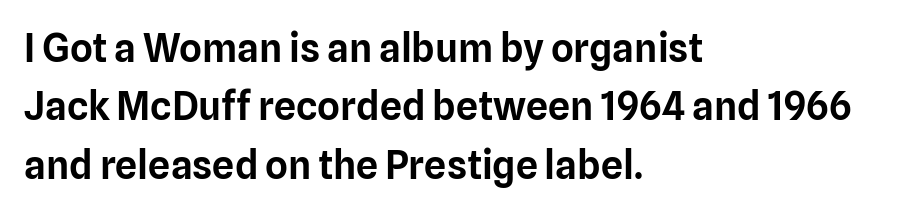
The image shows 39 px sans-serif type, upright; set left-aligned, normal line spacing (1.5x), normal letter spacing, not underlined; low stroke contrast and a medium x-height.
